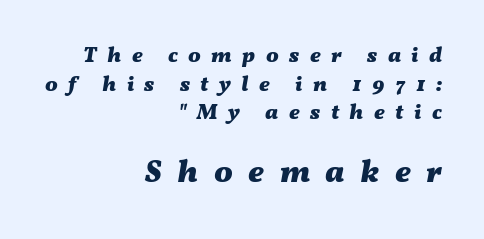
Q: Is the text bold? A: Yes.
Q: Is the text italic (slanted)? A: Yes, it leans right by about 11 degrees.
Q: Is the text underlined? A: No.
Q: How is the paragraph aligned? A: Right-aligned.
Q: Is the spacing between letters normal or unusually wide? A: Unusually wide.
Q: Is the spacing between lines tight, normal or loose? A: Normal.
Q: Which block of text is set in a larger size, the first (top) or the second (bottom)? A: The second (bottom) one.
Q: Width (condensed, normal, or wide)? A: Wide.
Q: Stroke contrast? A: Medium.
Q: x-height? A: Medium.
Q: Monospaced? A: No.
